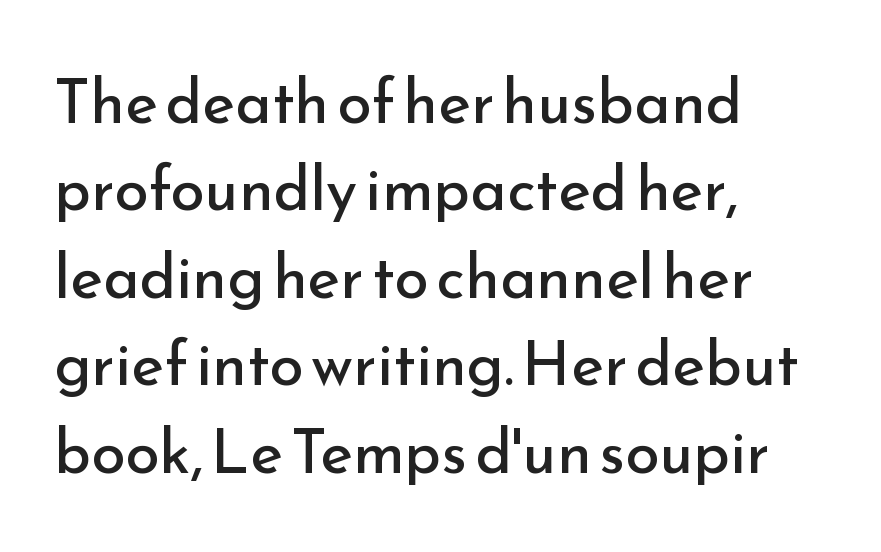
Q: Is the text bold? A: No.
Q: Is the text italic (slanted)? A: No, it is upright.
Q: Is the typeface a serif or a sans-serif typeface? A: Sans-serif.
Q: Is the text underlined? A: No.
Q: How is the paragraph aligned? A: Left-aligned.
Q: Is the spacing between letters normal or unusually wide? A: Normal.
Q: Is the spacing between lines tight, normal or loose? A: Normal.
Q: Width (condensed, normal, or wide)? A: Normal.
Q: Stroke contrast? A: Low.
Q: x-height? A: Small.
Q: Monospaced? A: No.
